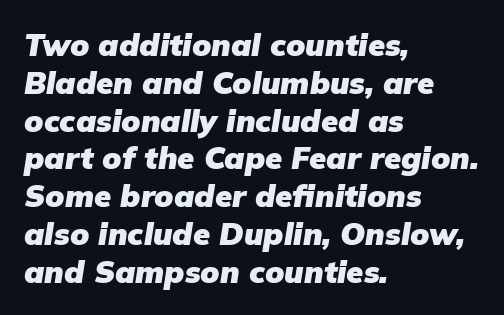
The image shows 31 px heavy type, italic (leaning right); set left-aligned, line spacing 1.22x, normal letter spacing, not underlined; low stroke contrast and a medium x-height.
